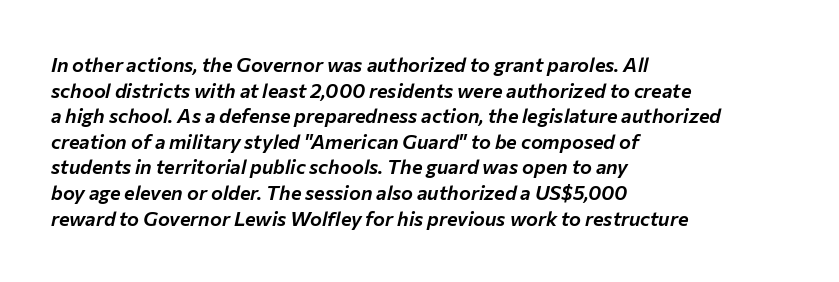
Quick note: interline space is typical. The string is rendered with underlining switched off. Characters are canted at an angle relative to the baseline's perpendicular. In terms of letterspacing, this is plain default setting. A student would call this left alignment; a typographer would say flush left, rag right.
